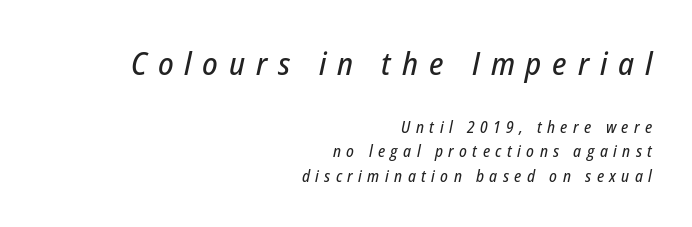
Emphasis-style slanted type is in use. The words here are not underlined. Which margin do the lines hug? The right one — the left edge is uneven. Line spacing here is normal. Looks like regular typesetting: each glyph gets only the width it needs. Caption: upper text group enlarged, lower text group reduced.
